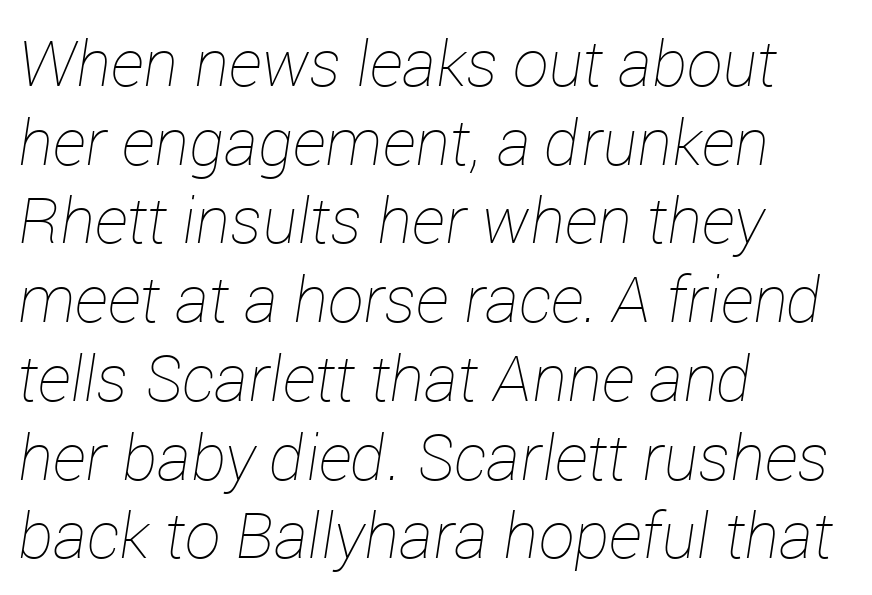
The image shows 64 px thin type, italic (leaning right); set left-aligned, line spacing 1.23x, normal letter spacing, not underlined; low stroke contrast and a medium x-height.
